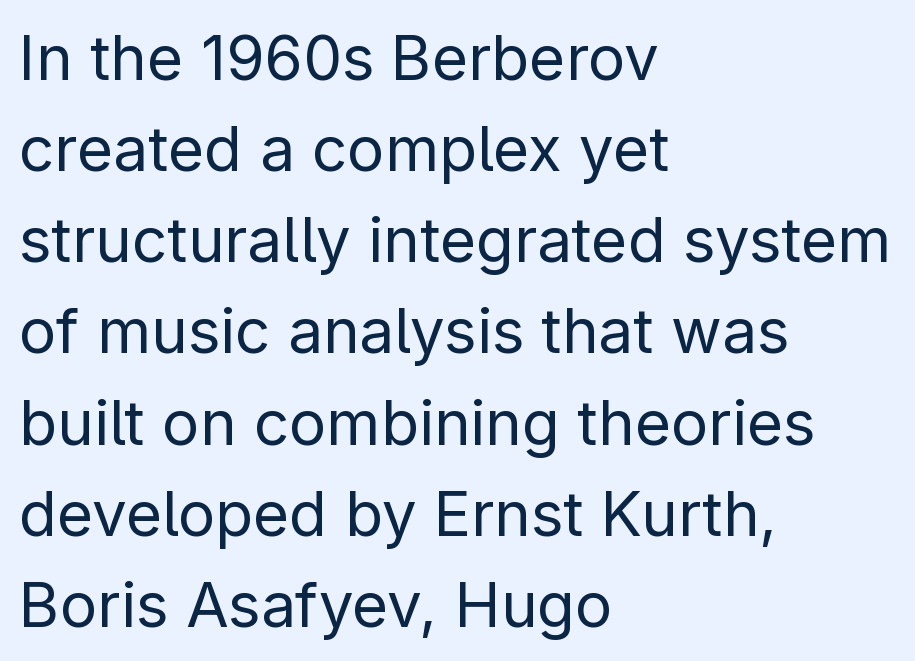
{"serif": "no", "italic": "no", "bold": "no", "weight": "regular", "width": "normal", "stroke_contrast": "low", "x_height": "medium", "monospaced": "no", "underline": "no", "align": "left", "line_spacing": "normal", "line_spacing_ratio": 1.47, "letter_spacing": "normal", "letter_spacing_em": 0.0, "glyph_px": 62}
